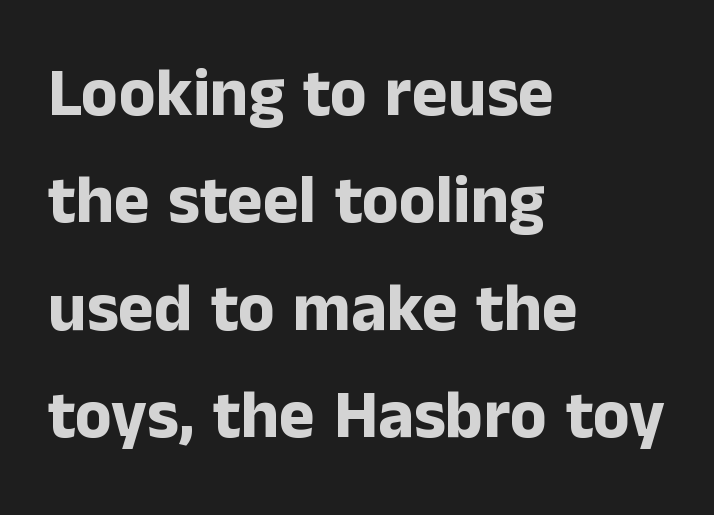
{"serif": "no", "italic": "no", "bold": "yes", "weight": "bold", "width": "normal", "stroke_contrast": "low", "x_height": "medium", "monospaced": "no", "underline": "no", "align": "left", "line_spacing": "normal", "line_spacing_ratio": 1.58, "letter_spacing": "normal", "letter_spacing_em": 0.0, "glyph_px": 68}
